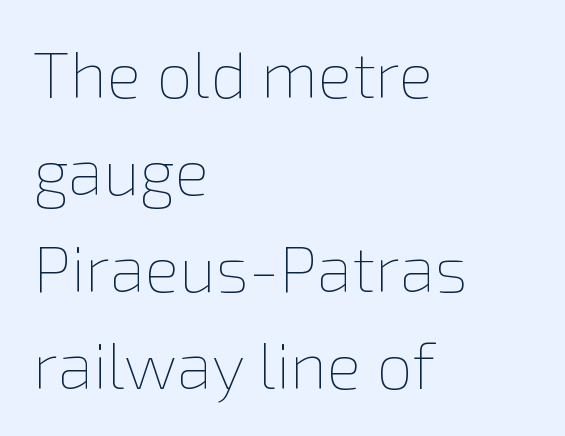
The image shows 65 px thin type, upright; set left-aligned, normal line spacing (1.49x), normal letter spacing, not underlined; low stroke contrast and a medium x-height.
